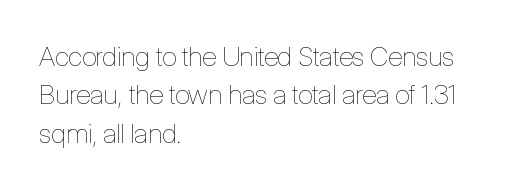
{"italic": "no", "bold": "no", "underline": "no", "align": "left", "line_spacing": "normal", "line_spacing_ratio": 1.42, "letter_spacing": "normal", "letter_spacing_em": 0.0, "glyph_px": 27}
